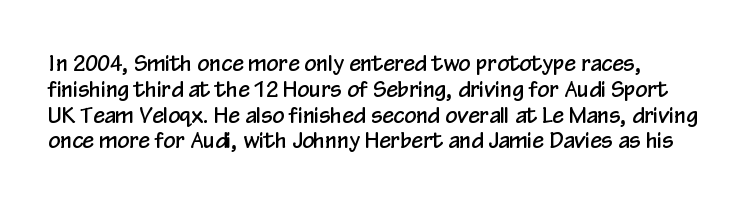
{"italic": "no", "underline": "no", "line_spacing_ratio": 1.23, "letter_spacing": "normal", "letter_spacing_em": 0.0, "glyph_px": 21}
